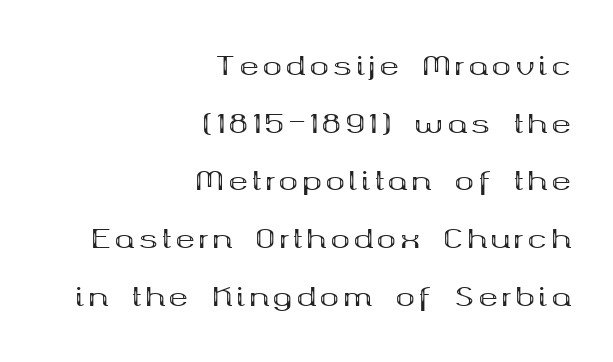
{"italic": "no", "bold": "yes", "underline": "no", "align": "right", "line_spacing": "loose", "line_spacing_ratio": 2.22, "glyph_px": 26}
